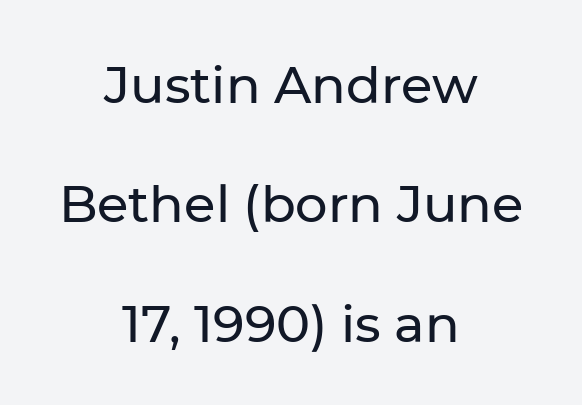
{"serif": "no", "italic": "no", "width": "normal", "stroke_contrast": "low", "x_height": "medium", "monospaced": "no", "underline": "no", "align": "center", "line_spacing": "loose", "line_spacing_ratio": 2.34, "letter_spacing": "normal", "letter_spacing_em": 0.0, "glyph_px": 51}
